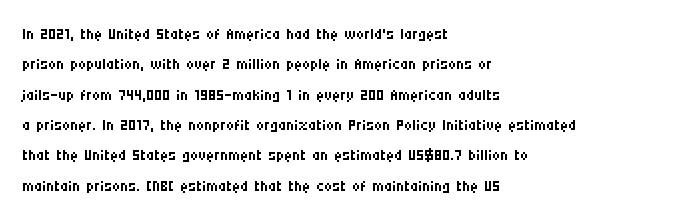
The image shows 22 px text type, upright; set left-aligned, normal line spacing (1.38x), normal letter spacing, not underlined.
